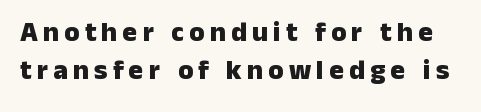
{"serif": "no", "italic": "no", "bold": "yes", "weight": "heavy", "width": "normal", "stroke_contrast": "low", "x_height": "medium", "monospaced": "no", "underline": "no", "line_spacing": "normal", "line_spacing_ratio": 1.35, "glyph_px": 28}
